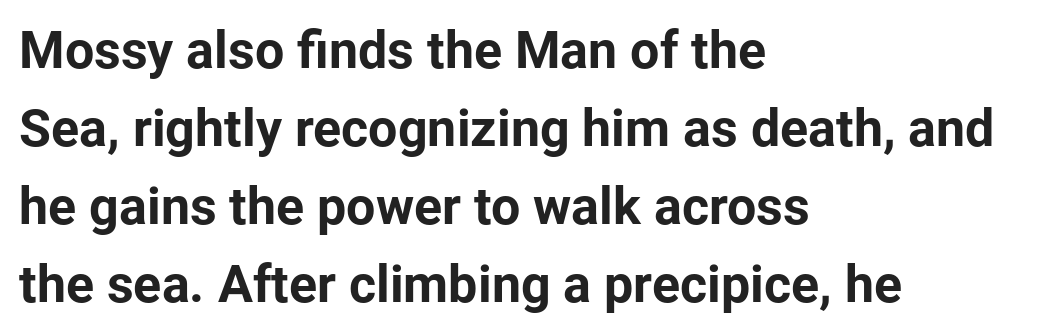
Q: Is the text bold? A: Yes.
Q: Is the text italic (slanted)? A: No, it is upright.
Q: Is the typeface a serif or a sans-serif typeface? A: Sans-serif.
Q: Is the text underlined? A: No.
Q: How is the paragraph aligned? A: Left-aligned.
Q: Is the spacing between letters normal or unusually wide? A: Normal.
Q: Is the spacing between lines tight, normal or loose? A: Normal.
Q: Width (condensed, normal, or wide)? A: Normal.
Q: Stroke contrast? A: Low.
Q: x-height? A: Medium.
Q: Monospaced? A: No.
